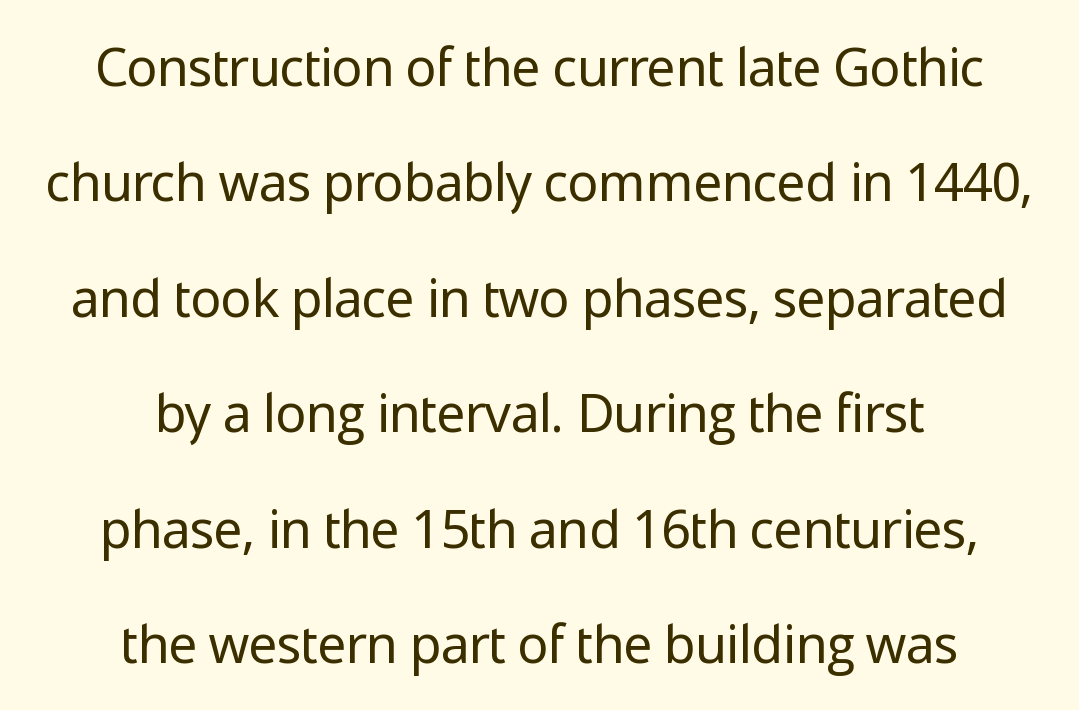
The image shows 52 px regular-weight sans-serif type, upright; set centered, loose line spacing (2.22x), normal letter spacing, not underlined; low stroke contrast and a medium x-height.
